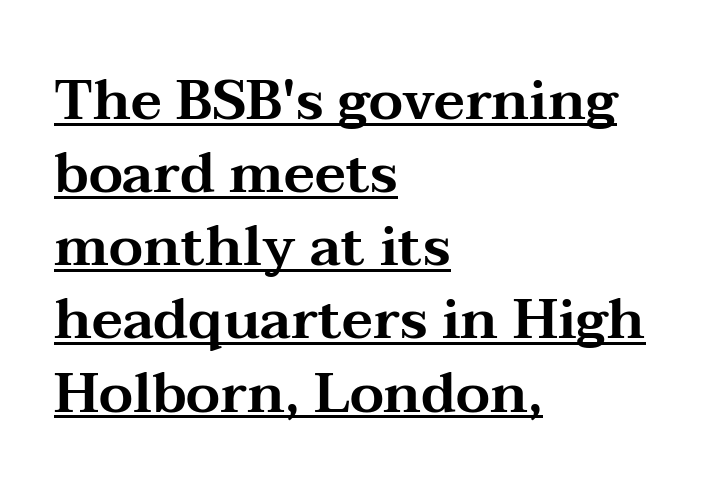
The image shows 55 px wide serif type, upright; set left-aligned, normal line spacing (1.33x), normal letter spacing, underlined; medium stroke contrast and a medium x-height.
